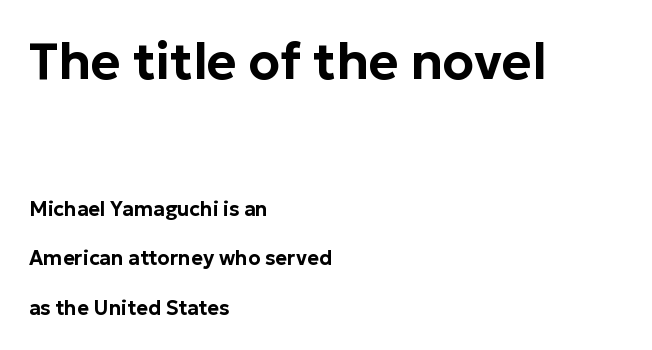
How would I describe the line gaps? Wide and relaxed. A clean baseline with only descenders dipping below it. Character widths vary here, with narrow letters taking less room than wide ones. The letters stand straight up with perfectly vertical stems.
